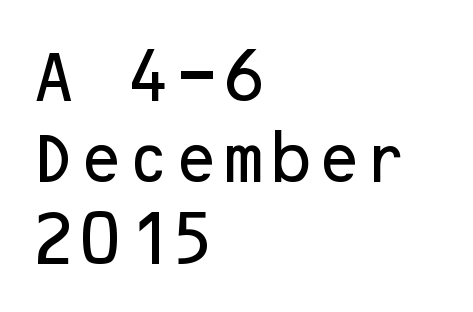
Q: Is the text italic (slanted)? A: No, it is upright.
Q: Is the typeface a serif or a sans-serif typeface? A: Sans-serif.
Q: Is the text underlined? A: No.
Q: How is the paragraph aligned? A: Left-aligned.
Q: Is the spacing between letters normal or unusually wide? A: Normal.
Q: Is the spacing between lines tight, normal or loose? A: Normal.
Q: Width (condensed, normal, or wide)? A: Normal.
Q: Stroke contrast? A: Low.
Q: x-height? A: Medium.
